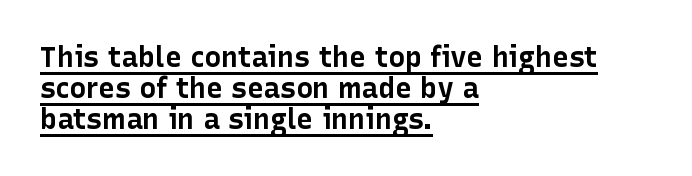
Q: Is the text bold? A: Yes.
Q: Is the text italic (slanted)? A: No, it is upright.
Q: Is the typeface a serif or a sans-serif typeface? A: Sans-serif.
Q: Is the text underlined? A: Yes.
Q: How is the paragraph aligned? A: Left-aligned.
Q: Is the spacing between letters normal or unusually wide? A: Normal.
Q: Is the spacing between lines tight, normal or loose? A: Tight.
Q: Width (condensed, normal, or wide)? A: Normal.
Q: Stroke contrast? A: Low.
Q: x-height? A: Medium.
Q: Monospaced? A: No.
